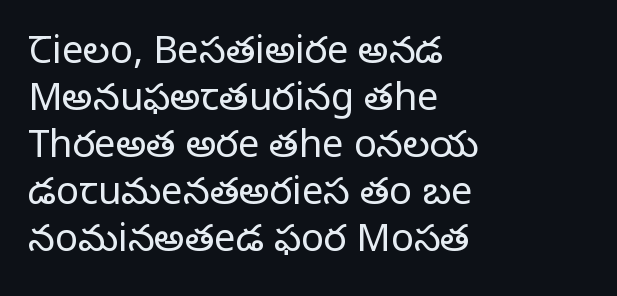
Q: Is the text bold? A: No.
Q: Is the text italic (slanted)? A: No, it is upright.
Q: Is the typeface a serif or a sans-serif typeface? A: Serif.
Q: Is the text underlined? A: No.
Q: How is the paragraph aligned? A: Left-aligned.
Q: Is the spacing between letters normal or unusually wide? A: Normal.
Q: Width (condensed, normal, or wide)? A: Normal.
Q: Stroke contrast? A: Low.
Q: x-height? A: Large.
Q: Monospaced? A: No.
